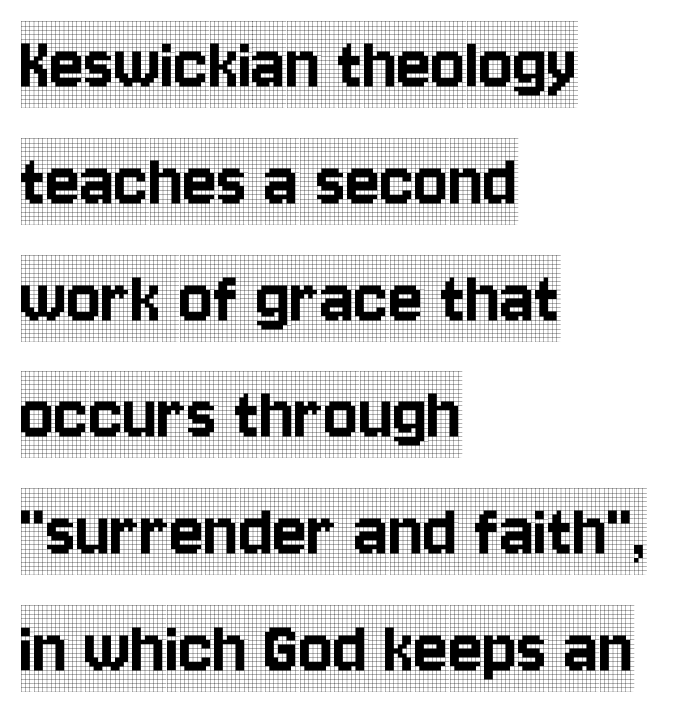
{"serif": "yes", "italic": "no", "width": "condensed", "x_height": "large", "monospaced": "no", "underline": "no", "align": "left", "line_spacing": "normal", "line_spacing_ratio": 1.46, "letter_spacing": "normal", "letter_spacing_em": 0.0, "glyph_px": 80}
